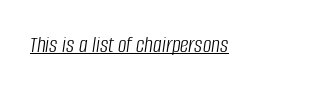
The image shows 24 px text type, italic (leaning right); set normal letter spacing, underlined.
